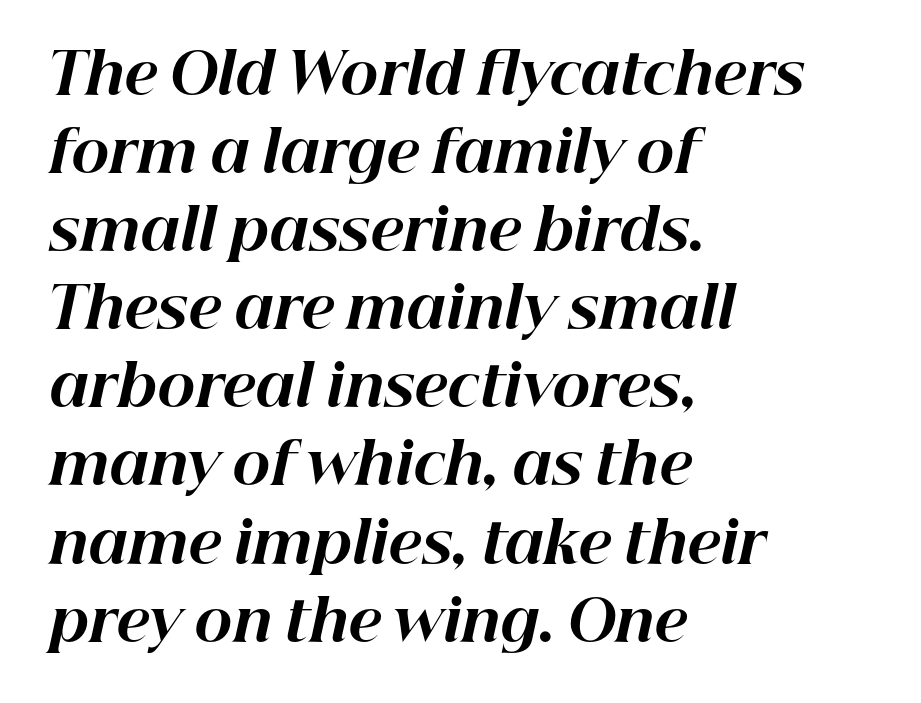
Q: Is the text bold? A: Yes.
Q: Is the text italic (slanted)? A: Yes, it leans right by about 12 degrees.
Q: Is the text underlined? A: No.
Q: How is the paragraph aligned? A: Left-aligned.
Q: Is the spacing between letters normal or unusually wide? A: Normal.
Q: Is the spacing between lines tight, normal or loose? A: Normal.
Q: Width (condensed, normal, or wide)? A: Normal.
Q: Stroke contrast? A: High.
Q: x-height? A: Medium.
Q: Monospaced? A: No.
